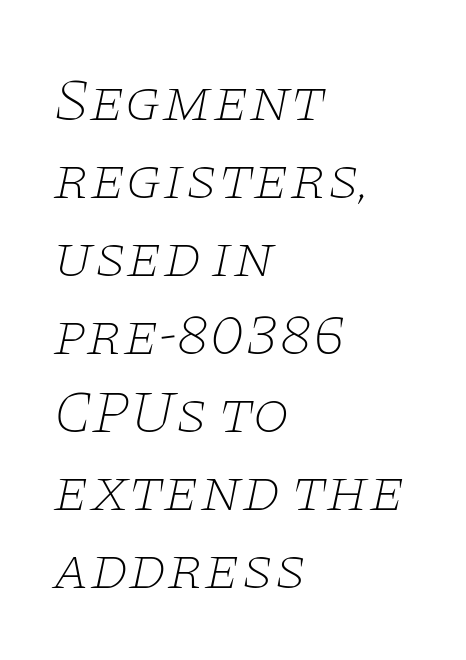
Q: Is the text bold? A: No.
Q: Is the text italic (slanted)? A: Yes, it leans right by about 11 degrees.
Q: Is the typeface a serif or a sans-serif typeface? A: Serif.
Q: Is the text underlined? A: No.
Q: How is the paragraph aligned? A: Left-aligned.
Q: Is the spacing between letters normal or unusually wide? A: Normal.
Q: Is the spacing between lines tight, normal or loose? A: Normal.
Q: Width (condensed, normal, or wide)? A: Wide.
Q: Stroke contrast? A: Low.
Q: x-height? A: Large.
Q: Monospaced? A: No.
